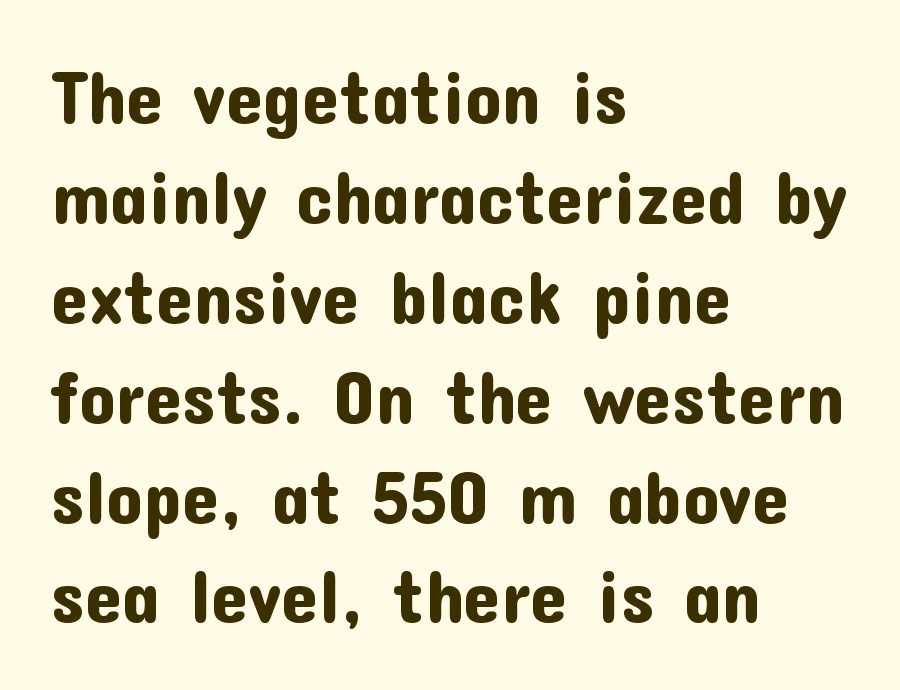
{"serif": "no", "italic": "no", "width": "normal", "stroke_contrast": "low", "x_height": "medium", "monospaced": "no", "underline": "no", "align": "left", "line_spacing": "normal", "line_spacing_ratio": 1.35, "letter_spacing": "normal", "letter_spacing_em": 0.0, "glyph_px": 74}
